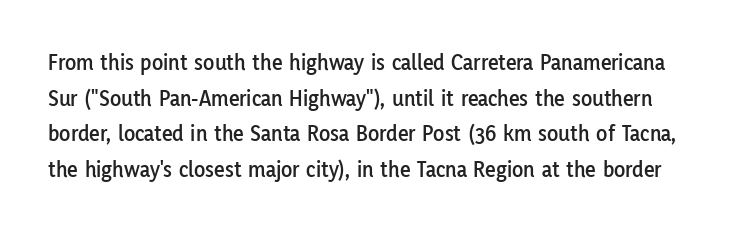
Q: Is the text italic (slanted)? A: No, it is upright.
Q: Is the text underlined? A: No.
Q: Is the spacing between letters normal or unusually wide? A: Normal.
Q: Is the spacing between lines tight, normal or loose? A: Normal.
